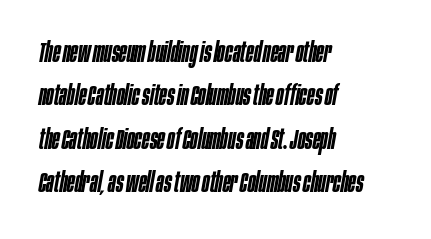
{"italic": "yes", "lean": "right", "slant_degrees": 10, "bold": "semi", "weight": "semibold", "width": "condensed", "stroke_contrast": "low", "x_height": "large", "monospaced": "no", "underline": "no", "align": "left", "line_spacing": "normal", "line_spacing_ratio": 1.55, "letter_spacing": "normal", "letter_spacing_em": 0.0, "glyph_px": 28}
